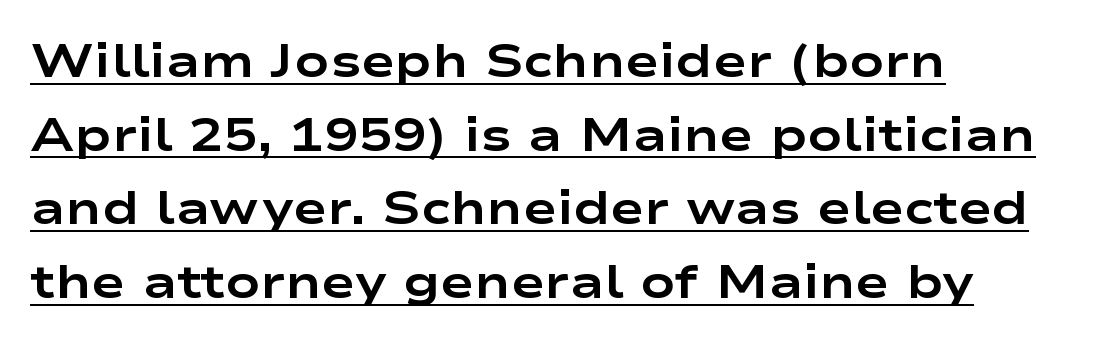
Q: Is the text bold? A: Yes.
Q: Is the text italic (slanted)? A: No, it is upright.
Q: Is the typeface a serif or a sans-serif typeface? A: Sans-serif.
Q: Is the text underlined? A: Yes.
Q: How is the paragraph aligned? A: Left-aligned.
Q: Is the spacing between letters normal or unusually wide? A: Normal.
Q: Is the spacing between lines tight, normal or loose? A: Normal.
Q: Width (condensed, normal, or wide)? A: Wide.
Q: Stroke contrast? A: Low.
Q: x-height? A: Medium.
Q: Monospaced? A: No.
